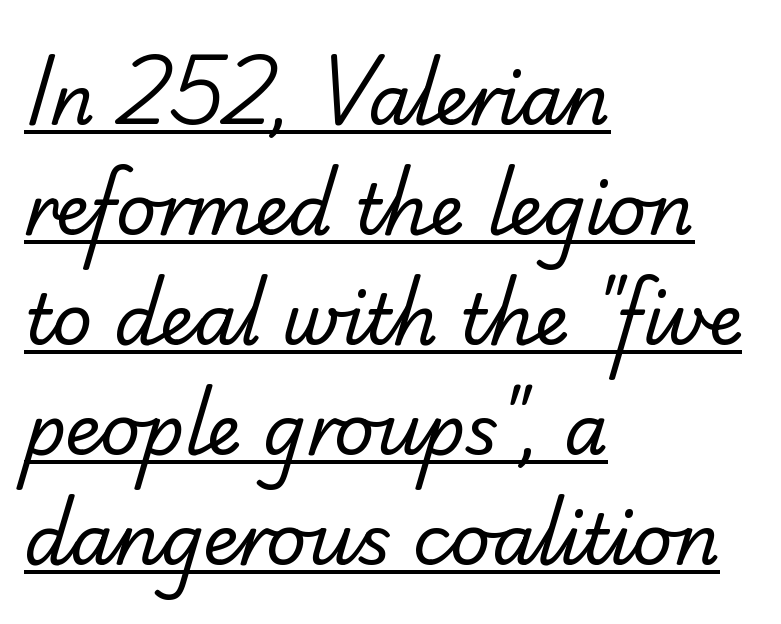
Q: Is the text bold? A: No.
Q: Is the typeface a serif or a sans-serif typeface? A: Sans-serif.
Q: Is the text underlined? A: Yes.
Q: How is the paragraph aligned? A: Left-aligned.
Q: Is the spacing between letters normal or unusually wide? A: Normal.
Q: Is the spacing between lines tight, normal or loose? A: Normal.
Q: Width (condensed, normal, or wide)? A: Normal.
Q: Stroke contrast? A: Low.
Q: x-height? A: Small.
Q: Monospaced? A: No.
